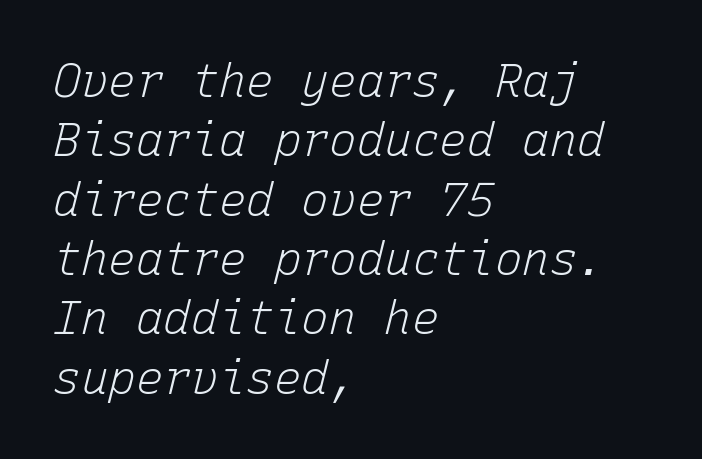
{"italic": "yes", "lean": "right", "slant_degrees": 15, "bold": "no", "weight": "light", "width": "normal", "stroke_contrast": "low", "x_height": "medium", "monospaced": "yes", "underline": "no", "align": "left", "line_spacing": "normal", "line_spacing_ratio": 1.29, "letter_spacing": "normal", "letter_spacing_em": 0.0, "glyph_px": 46}
